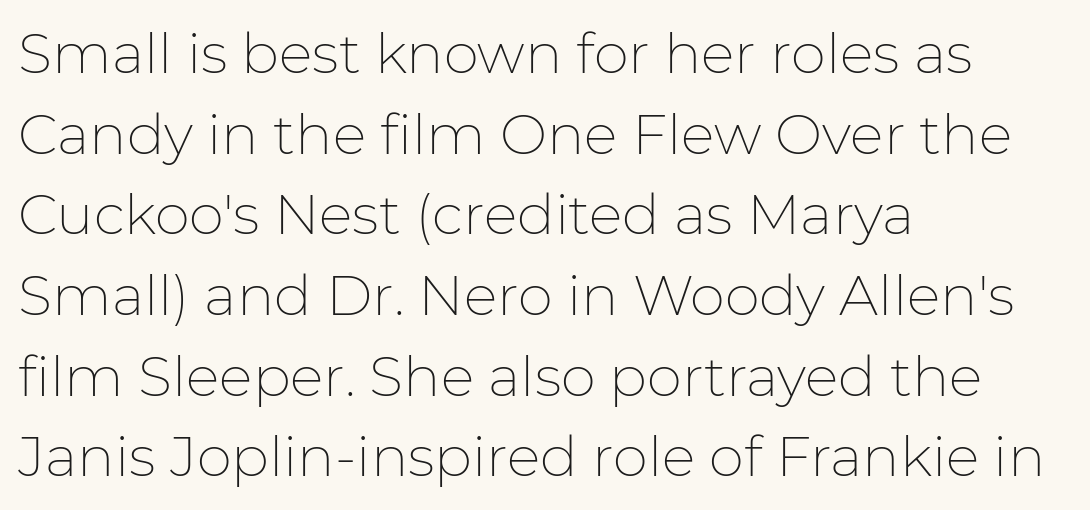
Tracking here is standard; glyphs follow each other at the usual distance. No feet cap the strokes, marking this as sans-serif type. Leading: standard. The passage shown is not bold in any degree. A bare baseline throughout the passage.
